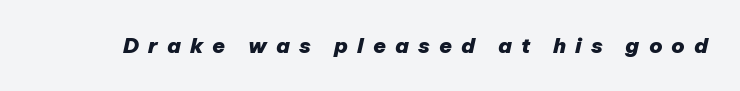
Q: Is the text bold? A: Yes.
Q: Is the text italic (slanted)? A: Yes, it leans right by about 12 degrees.
Q: Is the text underlined? A: No.
Q: Is the spacing between letters normal or unusually wide? A: Unusually wide.
